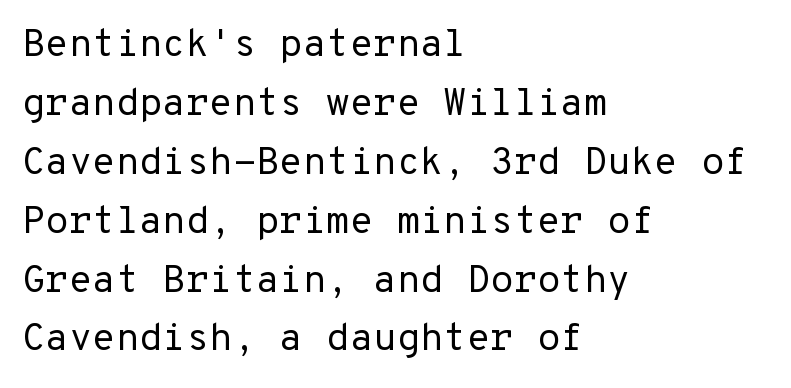
Q: Is the text bold? A: No.
Q: Is the text italic (slanted)? A: No, it is upright.
Q: Is the typeface a serif or a sans-serif typeface? A: Sans-serif.
Q: Is the text underlined? A: No.
Q: How is the paragraph aligned? A: Left-aligned.
Q: Is the spacing between letters normal or unusually wide? A: Normal.
Q: Is the spacing between lines tight, normal or loose? A: Normal.
Q: Width (condensed, normal, or wide)? A: Normal.
Q: Stroke contrast? A: Low.
Q: x-height? A: Medium.
